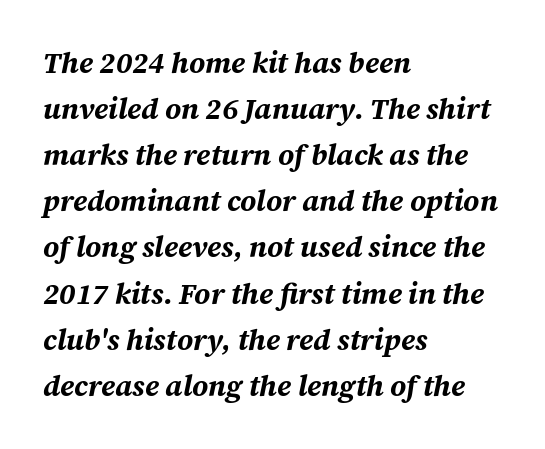
{"italic": "yes", "lean": "right", "slant_degrees": 12, "bold": "yes", "weight": "bold", "width": "normal", "stroke_contrast": "medium", "x_height": "medium", "monospaced": "no", "underline": "no", "align": "left", "line_spacing": "normal", "line_spacing_ratio": 1.59, "letter_spacing": "normal", "letter_spacing_em": 0.0, "glyph_px": 29}
